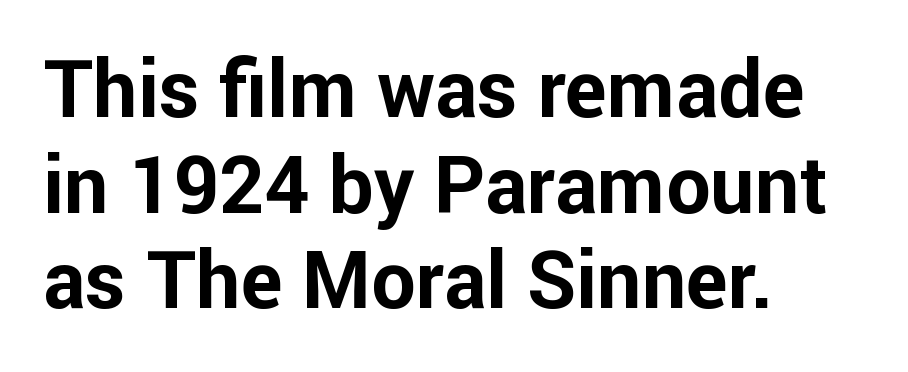
The image shows 79 px bold sans-serif type, upright; set left-aligned, line spacing 1.21x, normal letter spacing, not underlined; low stroke contrast and a medium x-height.
